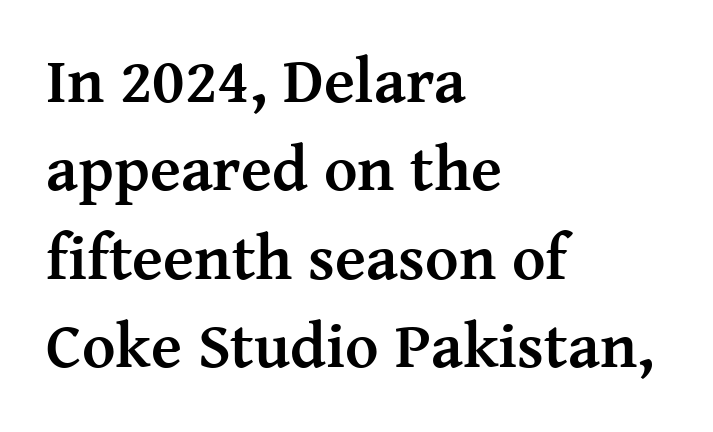
Line starts are locked; line ends wander. To sum up the face: it has serifs. Interline gaps are of average width in this sample. Each letter keeps its own natural width here, so spacing adapts to shape.
